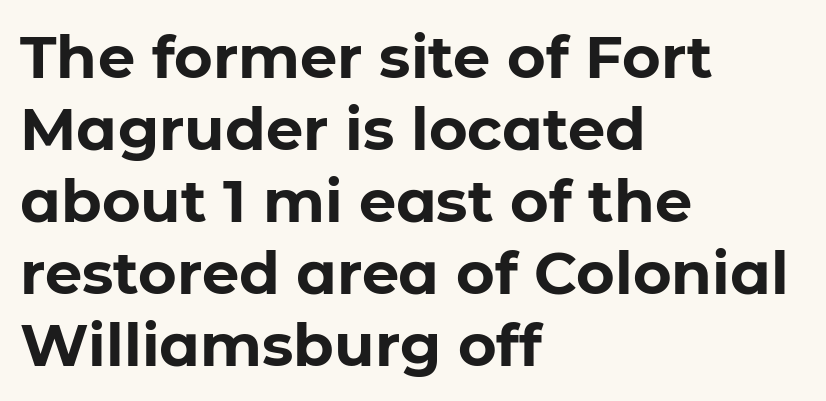
{"serif": "no", "italic": "no", "bold": "yes", "weight": "bold", "width": "normal", "stroke_contrast": "low", "x_height": "medium", "monospaced": "no", "underline": "no", "align": "left", "line_spacing_ratio": 1.22, "letter_spacing": "normal", "letter_spacing_em": 0.0, "glyph_px": 59}
